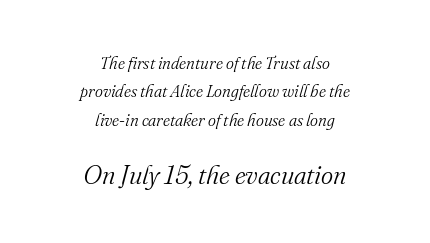
Line starts and ends both wander, symmetrically. The following chunk of copy outweighs the initial chunk in type size. The words here are not underlined. The face used here has a pronounced slope to its letters. The passage shown stacks its lines at a standard gap.
